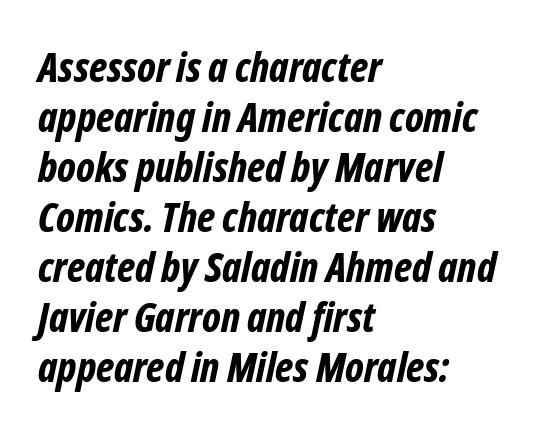
Q: Is the text bold? A: Yes.
Q: Is the text italic (slanted)? A: Yes, it leans right by about 12 degrees.
Q: Is the text underlined? A: No.
Q: How is the paragraph aligned? A: Left-aligned.
Q: Is the spacing between letters normal or unusually wide? A: Normal.
Q: Width (condensed, normal, or wide)? A: Condensed.
Q: Stroke contrast? A: Low.
Q: x-height? A: Medium.
Q: Monospaced? A: No.
